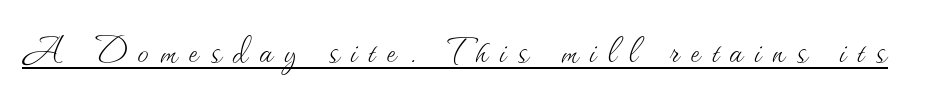
The image shows 45 px thin type; set unusually wide letter spacing (+0.26 em), underlined; medium stroke contrast and a small x-height.
